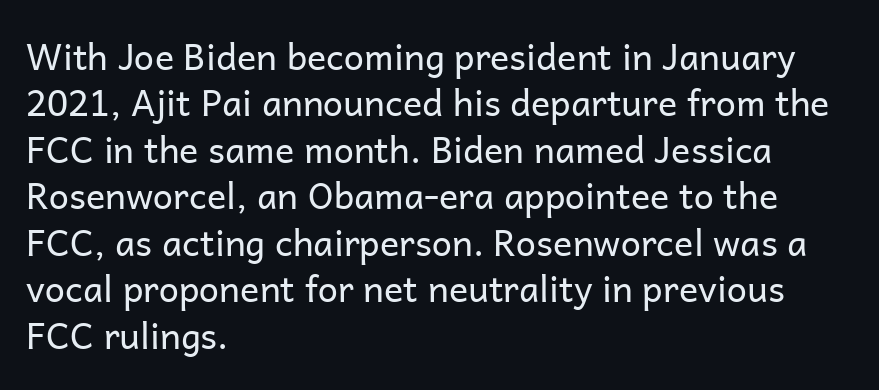
The image shows 36 px regular-weight sans-serif type, upright; set left-aligned, normal line spacing (1.29x), normal letter spacing, not underlined; low stroke contrast and a medium x-height.
